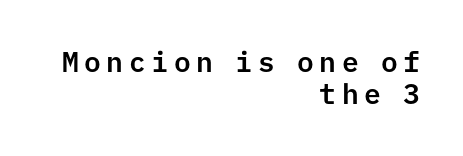
The image shows 28 px sans-serif type, upright, monospaced; set right-aligned, tight line spacing (1.15x), unusually wide letter spacing (+0.2 em), not underlined; low stroke contrast and a medium x-height.
